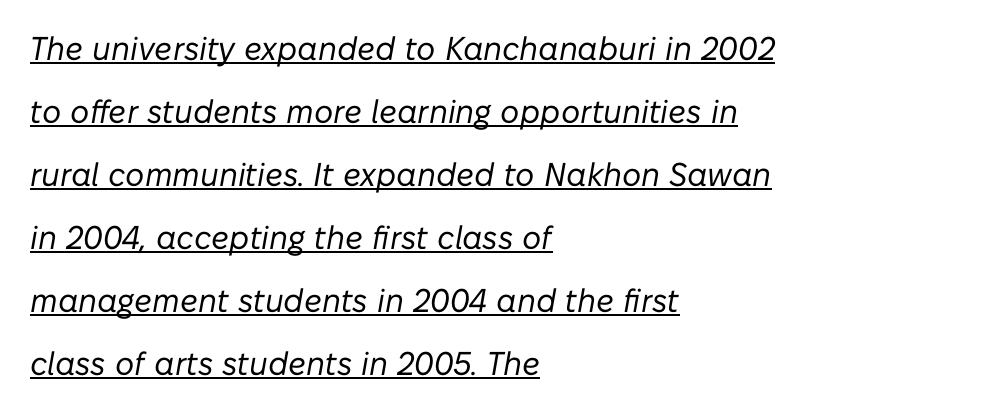
{"italic": "yes", "lean": "right", "slant_degrees": 10, "bold": "no", "weight": "regular", "width": "normal", "stroke_contrast": "low", "x_height": "medium", "monospaced": "no", "underline": "yes", "align": "left", "line_spacing": "loose", "line_spacing_ratio": 1.91, "letter_spacing": "normal", "letter_spacing_em": 0.0, "glyph_px": 33}
